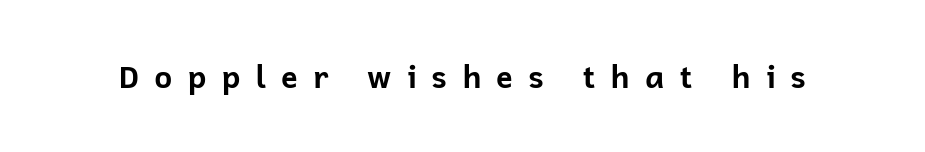
Q: Is the text bold? A: Yes.
Q: Is the text italic (slanted)? A: No, it is upright.
Q: Is the typeface a serif or a sans-serif typeface? A: Sans-serif.
Q: Is the text underlined? A: No.
Q: Is the spacing between letters normal or unusually wide? A: Unusually wide.
Q: Width (condensed, normal, or wide)? A: Normal.
Q: Stroke contrast? A: Low.
Q: x-height? A: Medium.
Q: Monospaced? A: No.
